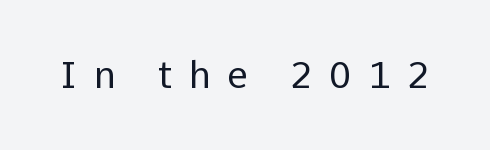
The letters stand upright; this is a roman face. Are there feet on the stems? There aren't — it's a sans. The area under the type is left untouched. These glyphs show unthickened strokes, regular width or finer. These lines have a slow, spaced-out rhythm from letter to letter. Note the varied advance widths — an 'i' is clearly narrower than an 'm'.
